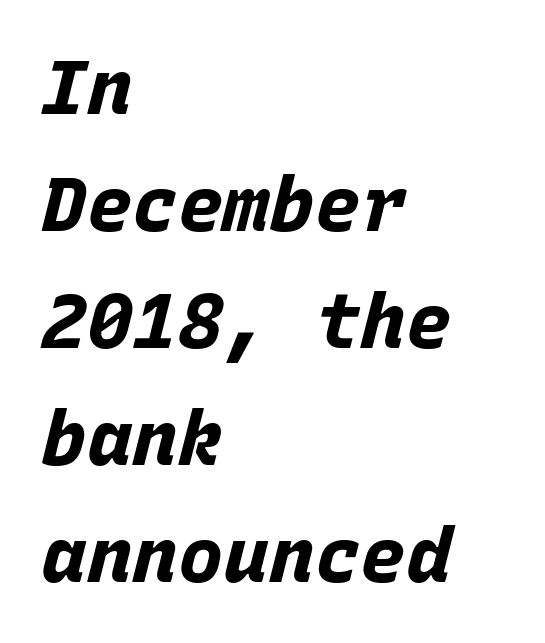
The image shows 76 px bold type, italic (leaning right), monospaced; set left-aligned, normal line spacing (1.54x), normal letter spacing, not underlined; low stroke contrast and a large x-height.
